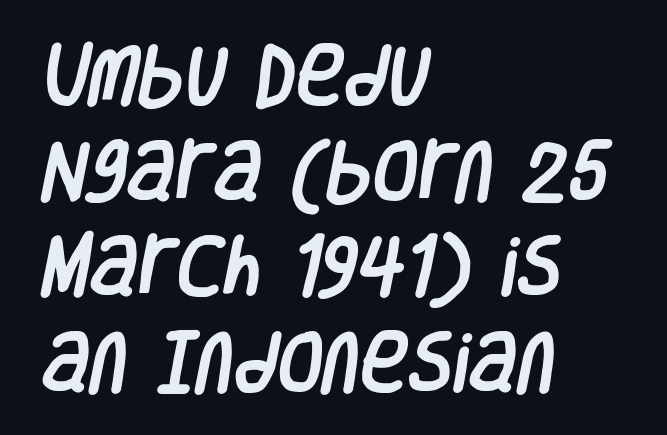
{"serif": "no", "width": "condensed", "stroke_contrast": "low", "x_height": "large", "monospaced": "no", "underline": "no", "align": "left", "line_spacing": "normal", "line_spacing_ratio": 1.45, "letter_spacing": "normal", "letter_spacing_em": 0.0, "glyph_px": 66}
